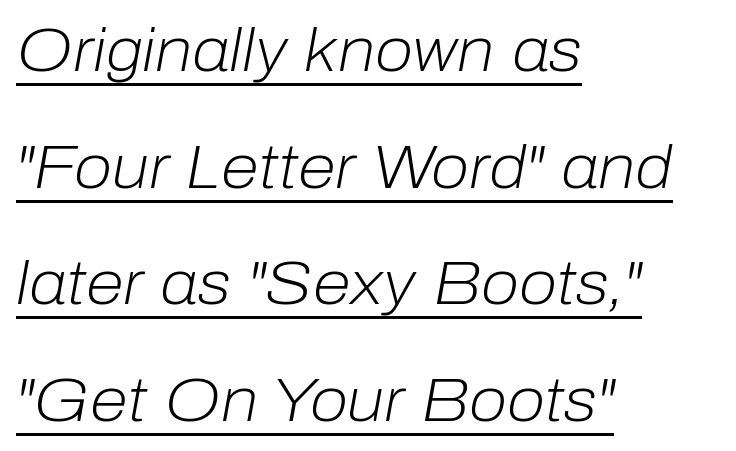
Check the space under the baseline: a stroke is drawn there. Caption: multi-line text, flush left, ragged right. This reads as an unemphasized weight, regular at the heaviest. Words appear dense and cohesive because spacing is normal.
